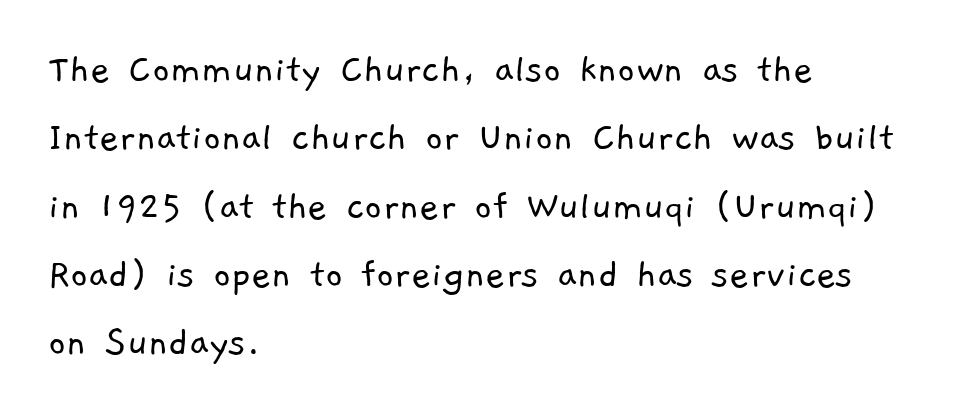
This reads as an unemphasized weight, regular at the heaviest. Check the space under the baseline: it is left empty. Compared with typical paragraphs, the rows here are spaced about the same. The letters carry no serifs — their stems end cleanly without finishing strokes.
